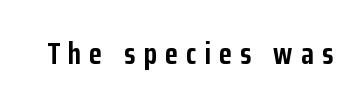
Q: Is the text bold? A: Yes.
Q: Is the text italic (slanted)? A: No, it is upright.
Q: Is the typeface a serif or a sans-serif typeface? A: Sans-serif.
Q: Is the text underlined? A: No.
Q: Is the spacing between letters normal or unusually wide? A: Unusually wide.
Q: Width (condensed, normal, or wide)? A: Condensed.
Q: Stroke contrast? A: Low.
Q: x-height? A: Medium.
Q: Monospaced? A: No.
